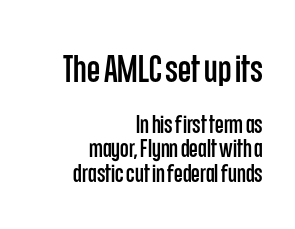
Look at the tracking — it's just the regular setting, nothing added. Italic? Not at all — the glyphs are vertical. Type size steps down from the first block to the second. Check the space under the baseline: it is left empty. These lines are set flush right with a ragged left edge.
